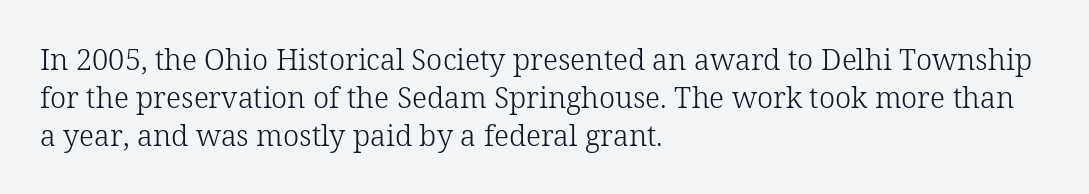
{"serif": "yes", "italic": "no", "bold": "no", "weight": "light", "width": "normal", "stroke_contrast": "low", "x_height": "medium", "monospaced": "no", "underline": "no", "align": "left", "line_spacing": "normal", "line_spacing_ratio": 1.31, "letter_spacing": "normal", "letter_spacing_em": 0.0, "glyph_px": 29}
